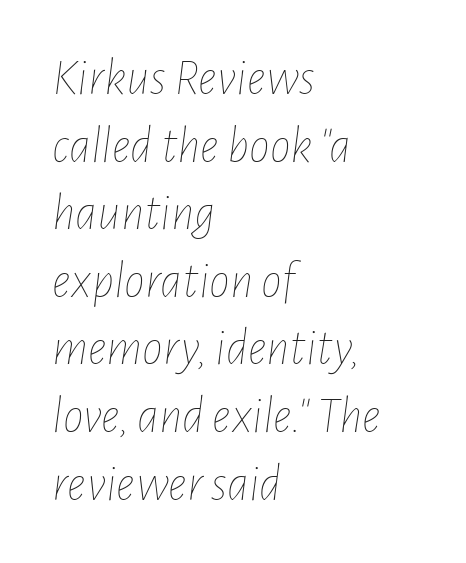
Tall strokes in this sample are angled rather than plumb. The passage shown is not bold in any degree. Layout note: lines flush left. In terms of letterspacing, this is plain default setting. Spacing verdict: proportional, widths tailored to each character.
